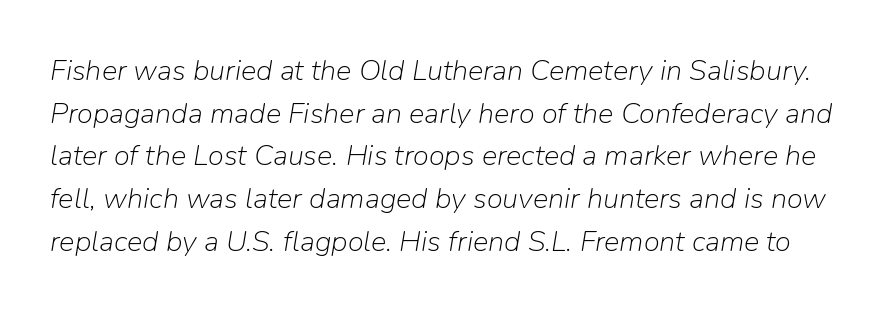
{"italic": "yes", "lean": "right", "slant_degrees": 9, "bold": "no", "weight": "light", "width": "normal", "stroke_contrast": "low", "x_height": "medium", "monospaced": "no", "underline": "no", "line_spacing": "normal", "line_spacing_ratio": 1.47, "letter_spacing": "normal", "letter_spacing_em": 0.0, "glyph_px": 29}
